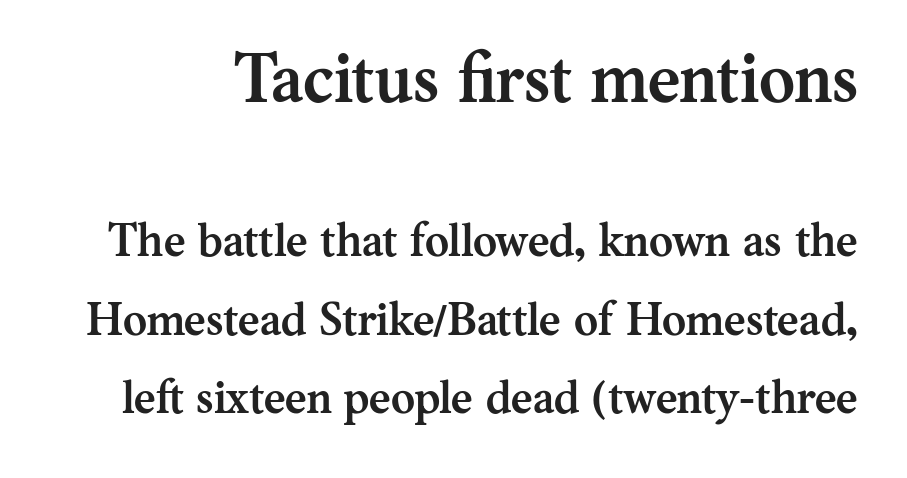
Rendered with straight, roman letterforms. The composition opens big and finishes small. Standard letterfit; no display-style spreading of the glyphs. The lines sit at an ordinary, default distance from one another. Observe the serifs anchoring each vertical stroke in this sample.
